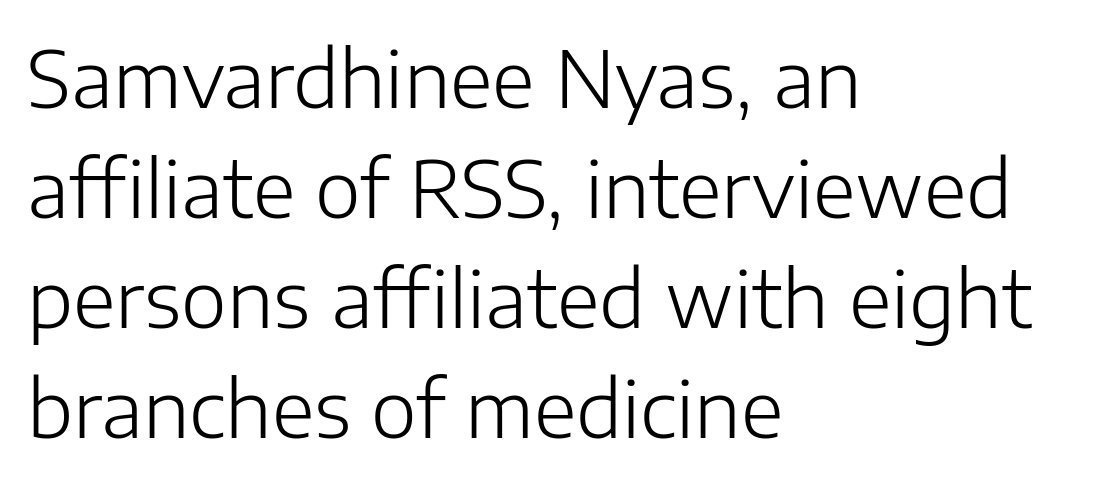
{"serif": "no", "italic": "no", "bold": "no", "weight": "light", "width": "normal", "stroke_contrast": "low", "x_height": "medium", "monospaced": "no", "underline": "no", "align": "left", "line_spacing": "normal", "line_spacing_ratio": 1.41, "letter_spacing": "normal", "letter_spacing_em": 0.0, "glyph_px": 78}
